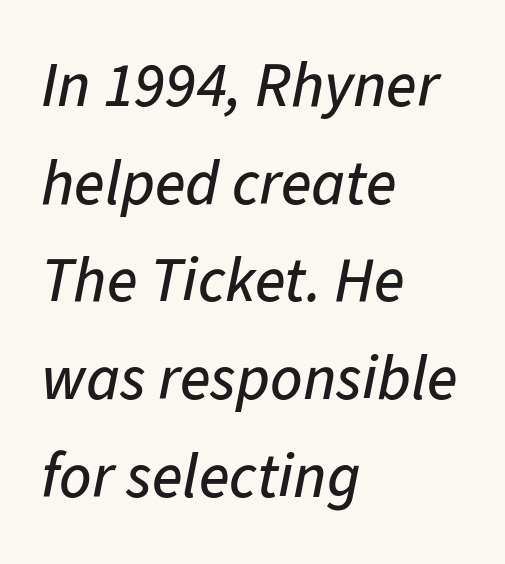
Glance below the letters and you will spot only blank space. This sample has the flowing, uneven cadence of proportional lettering. Every row of glyphs begins at an identical x-position on the left. Regular leading. A typesetter would mark this as italic. Here the glyphs are tracked normally, forming tight word shapes.
